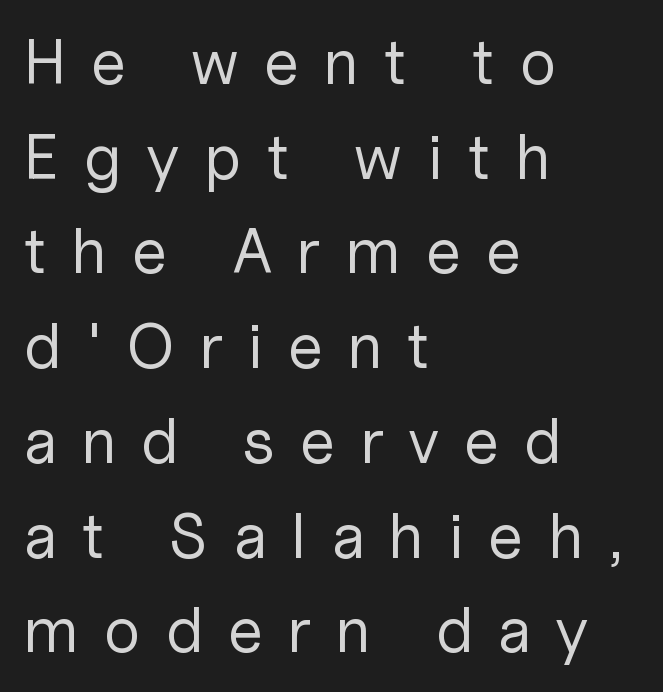
The image shows 64 px regular-weight sans-serif type, upright; set left-aligned, normal line spacing (1.48x), unusually wide letter spacing (+0.37 em), not underlined; low stroke contrast and a medium x-height.
